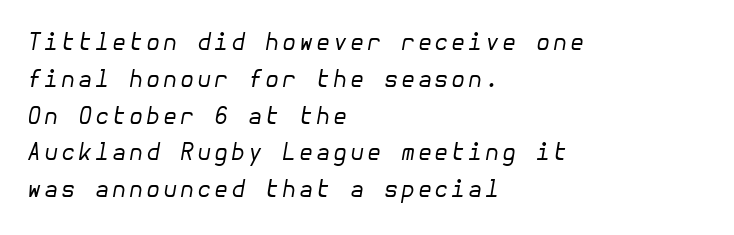
The image shows 23 px text type, italic (leaning right); set left-aligned, normal line spacing (1.6x), not underlined.
